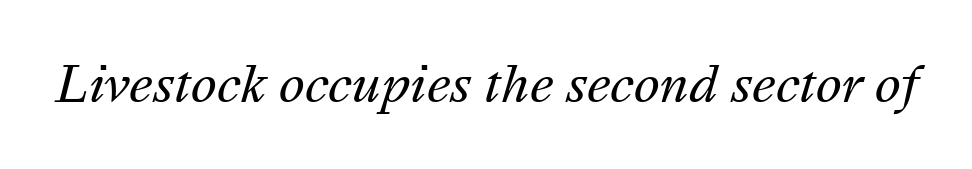
{"italic": "yes", "lean": "right", "slant_degrees": 16, "bold": "no", "weight": "regular", "width": "normal", "stroke_contrast": "medium", "x_height": "medium", "monospaced": "no", "underline": "no", "letter_spacing": "normal", "letter_spacing_em": 0.0, "glyph_px": 49}
